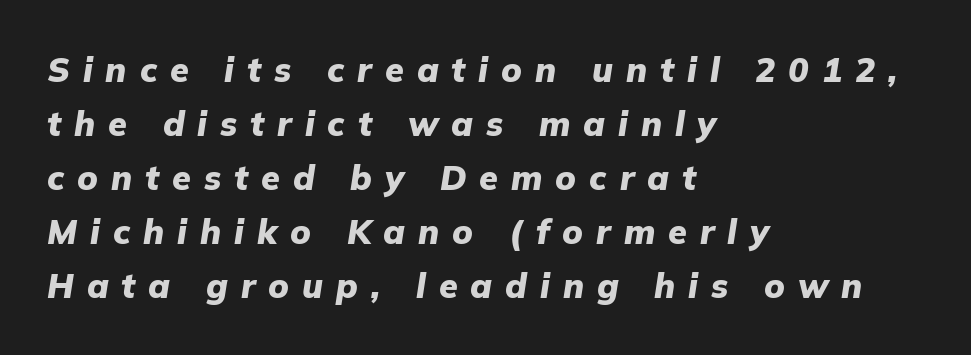
{"italic": "yes", "lean": "right", "slant_degrees": 9, "bold": "yes", "weight": "heavy", "width": "normal", "stroke_contrast": "low", "x_height": "medium", "monospaced": "no", "underline": "no", "align": "left", "line_spacing": "normal", "line_spacing_ratio": 1.59, "letter_spacing": "wide", "letter_spacing_em": 0.38, "glyph_px": 34}
